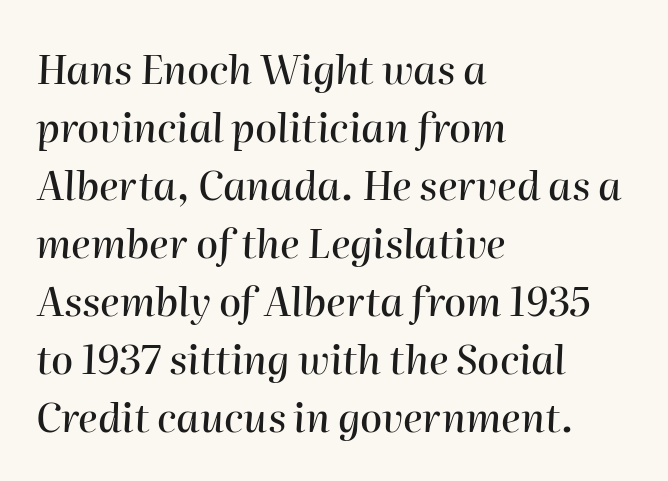
{"italic": "yes", "lean": "right", "slant_degrees": 2, "width": "normal", "stroke_contrast": "high", "x_height": "medium", "monospaced": "no", "underline": "no", "align": "left", "line_spacing": "normal", "line_spacing_ratio": 1.45, "letter_spacing": "normal", "letter_spacing_em": 0.0, "glyph_px": 40}
